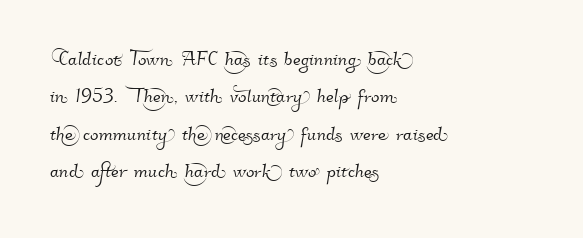
What's the leading like? Ordinary, nothing unusual. Default kerning and tracking; the words read as compact shapes. The foot of each line stays bare and open. Compared with a centered layout, this one pins lines to the left instead.
